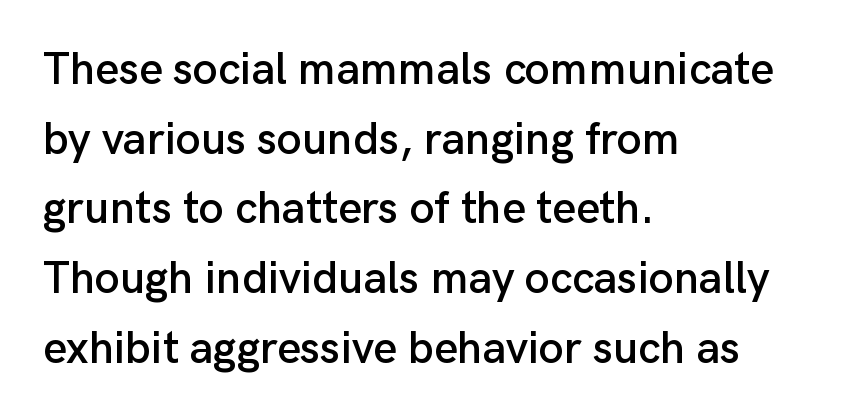
{"serif": "no", "italic": "no", "width": "normal", "stroke_contrast": "low", "x_height": "medium", "monospaced": "no", "underline": "no", "align": "left", "line_spacing": "normal", "line_spacing_ratio": 1.55, "letter_spacing": "normal", "letter_spacing_em": 0.0, "glyph_px": 45}
